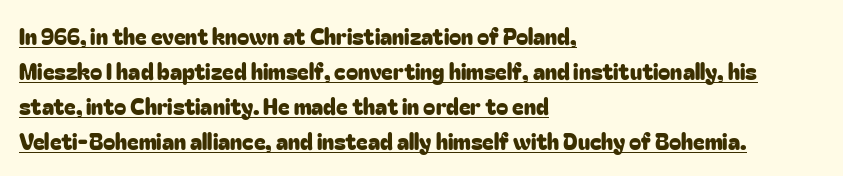
Q: Is the text italic (slanted)? A: No, it is upright.
Q: Is the text underlined? A: Yes.
Q: How is the paragraph aligned? A: Left-aligned.
Q: Is the spacing between letters normal or unusually wide? A: Normal.
Q: Is the spacing between lines tight, normal or loose? A: Normal.
